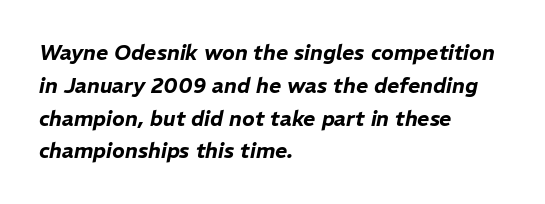
These lines keep a tight, regular rhythm from letter to letter. Vertically, the passage feels balanced, rows spaced as you'd expect. One-word summary of the alignment: left. Slant detected: the letters are inclined. Lines of text with bare space underneath.
